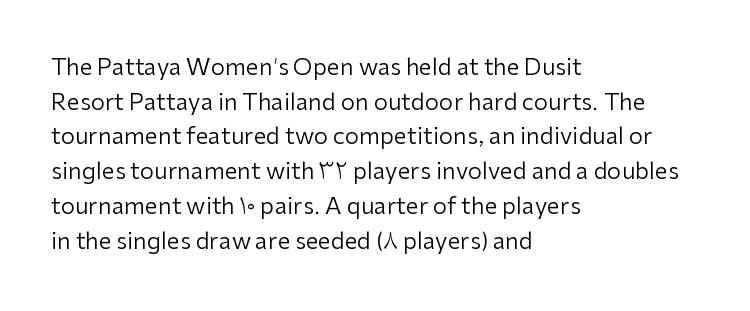
Vertical strokes here are truly vertical. Is the block centered? No — it sits flush against the left margin. Standard letterfit; no display-style spreading of the glyphs. This is not heavy type; no bold has been used.
